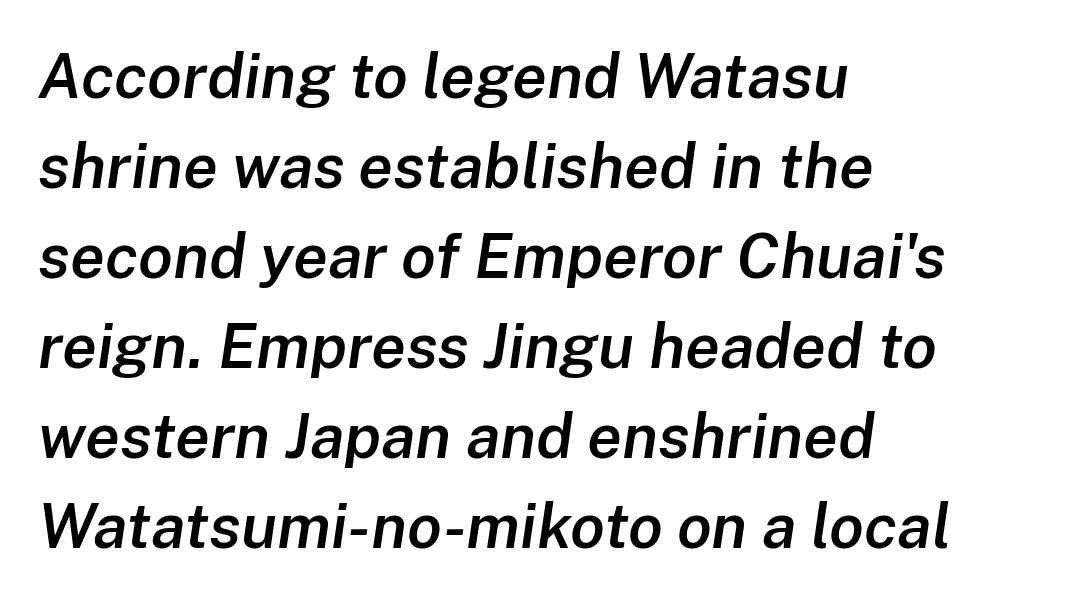
Letter spacing: default. Looking at the ascenders, they clearly lean. Quick note: underline off. The vertical gap from one line to the next is medium. You could not count columns in this text — the font is proportionally spaced. The typesetting leans somewhat heavy: a semibold.
